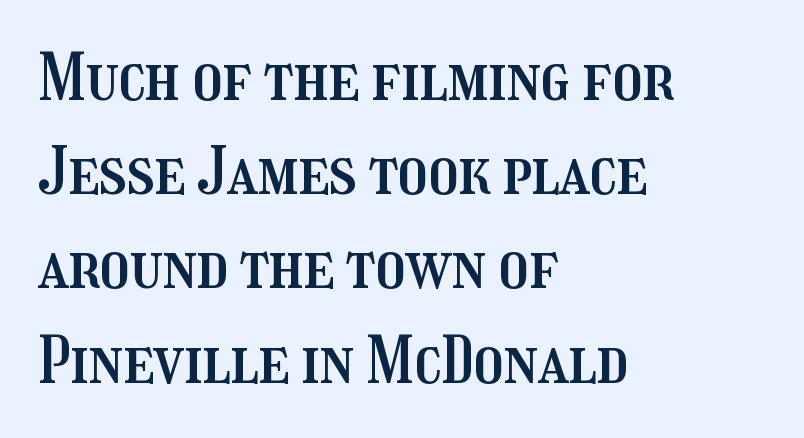
Varying glyph widths throughout — classic text-font behaviour. This sample uses plain, unmodified letter spacing. Summary of vertical rhythm: regular, with standard interline spacing. Words float on clear page, feet unadorned. Vertical strokes here are truly vertical.
